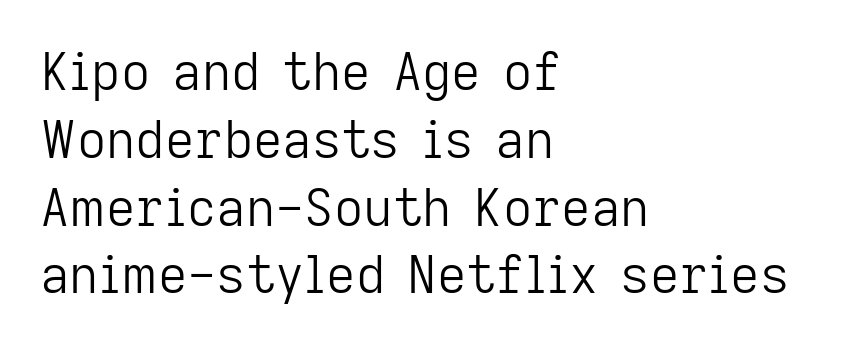
The image shows 51 px light sans-serif type, upright; set left-aligned, normal line spacing (1.33x), normal letter spacing, not underlined; low stroke contrast and a medium x-height.
